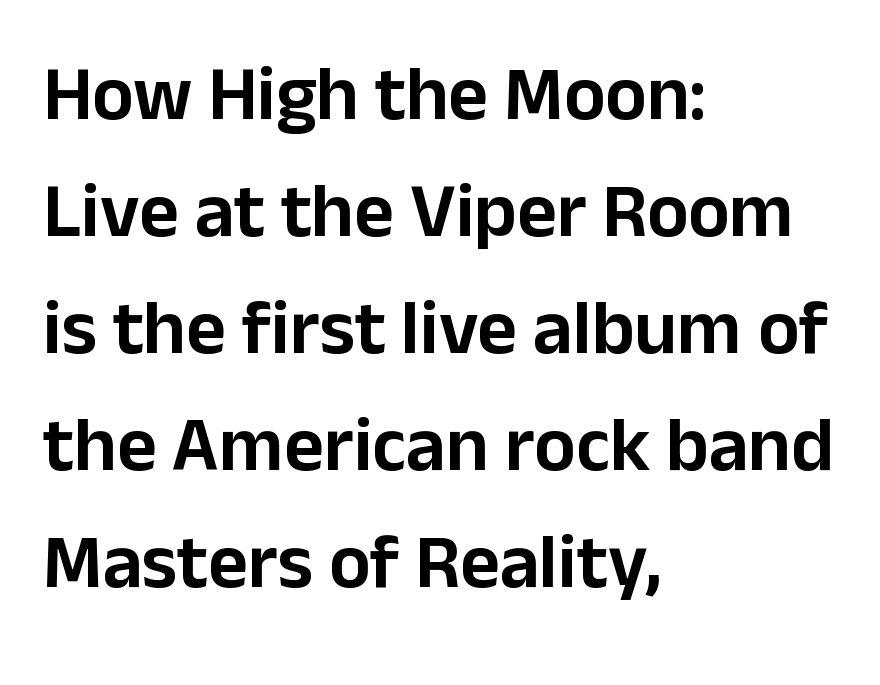
Q: Is the text italic (slanted)? A: No, it is upright.
Q: Is the typeface a serif or a sans-serif typeface? A: Sans-serif.
Q: Is the text underlined? A: No.
Q: How is the paragraph aligned? A: Left-aligned.
Q: Is the spacing between letters normal or unusually wide? A: Normal.
Q: Is the spacing between lines tight, normal or loose? A: Normal.
Q: Width (condensed, normal, or wide)? A: Normal.
Q: Stroke contrast? A: Low.
Q: x-height? A: Medium.
Q: Monospaced? A: No.
